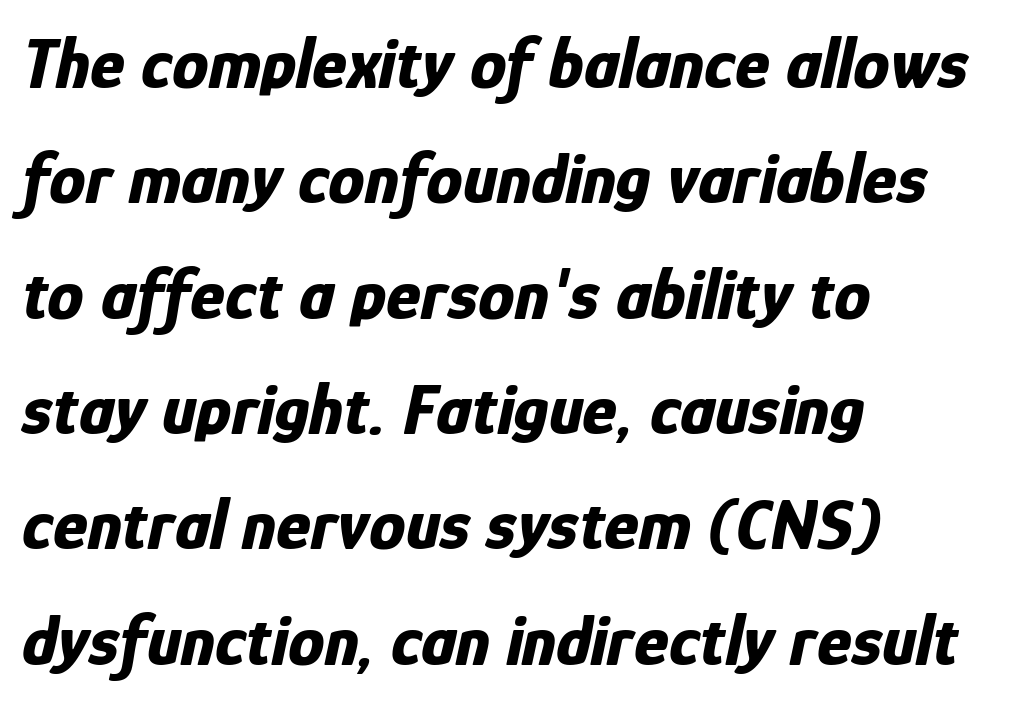
{"italic": "yes", "lean": "right", "slant_degrees": 12, "bold": "yes", "weight": "bold", "width": "condensed", "stroke_contrast": "low", "x_height": "medium", "monospaced": "no", "underline": "no", "align": "left", "line_spacing": "normal", "line_spacing_ratio": 1.58, "letter_spacing": "normal", "letter_spacing_em": 0.0, "glyph_px": 73}
